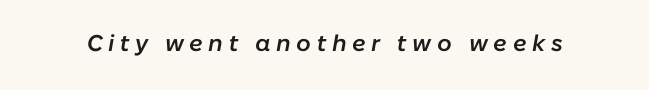
{"italic": "yes", "lean": "right", "slant_degrees": 10, "bold": "semi", "underline": "no", "letter_spacing": "wide", "letter_spacing_em": 0.24, "glyph_px": 23}
